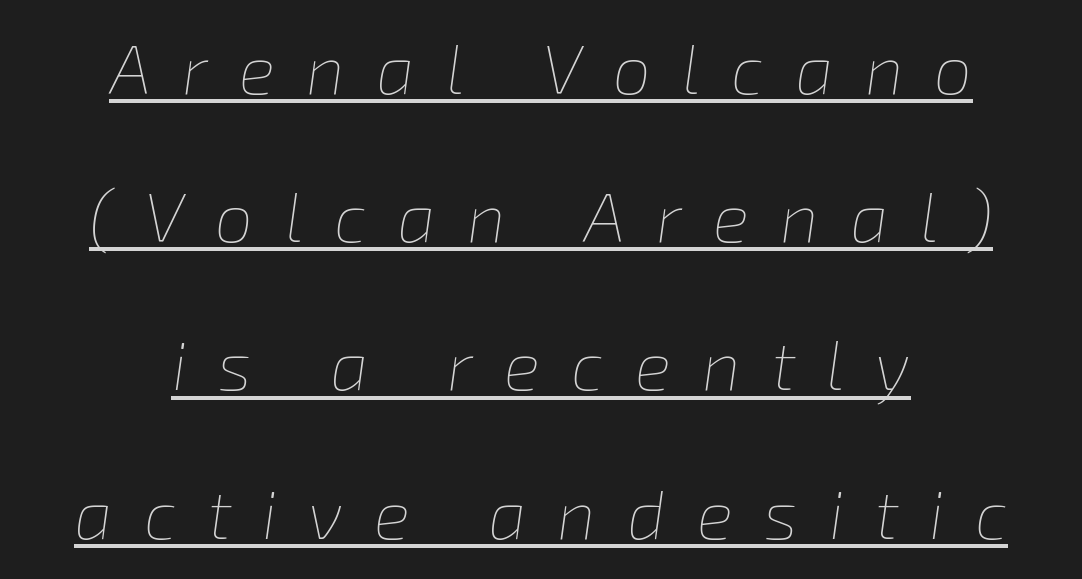
The whole block is typeset with a tilt. The specimen includes a rule beneath the text block's lines. Glyph-to-glyph distance is far greater than everyday printed text. Each stroke keeps to a modest, everyday thickness or less. This sample has the flowing, uneven cadence of proportional lettering. Vertically, the passage feels expansive, rows floating well apart.
